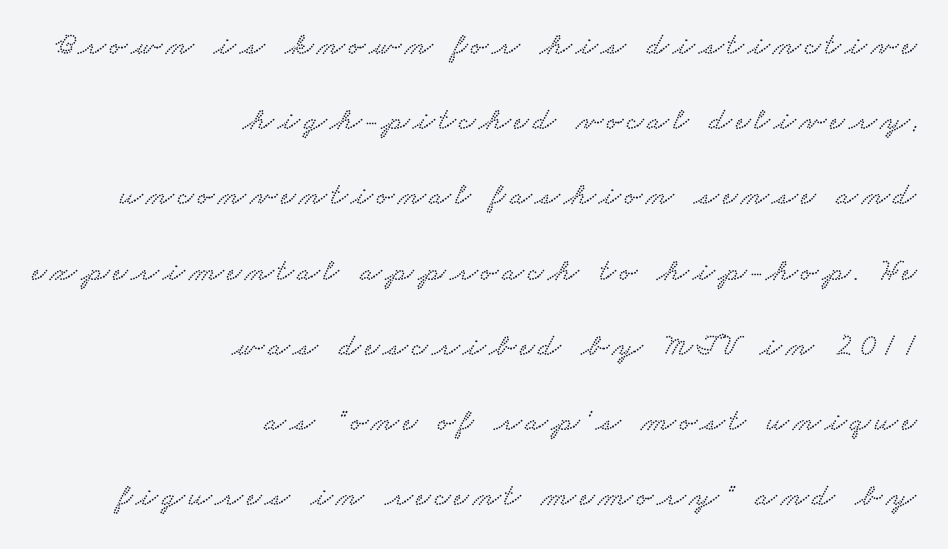
To sum up the face: it has serifs. The space directly below the letters is spotless. A flush-right, rag-left setting is used for this passage. One glance says open: line gaps are wider than usual.
